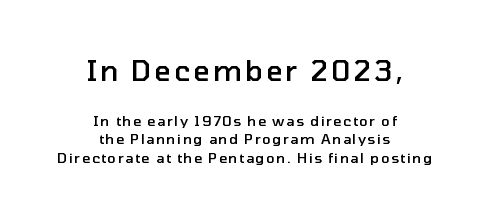
You could not count columns in this text — the font is proportionally spaced. Compare the two chunks: the upper has the greater cap height. This is the in-between weight designers call semibold or demi. The area under the type is left untouched. Type style note: lacks serifs. A student would call this center alignment; a typographer would say set centered.
